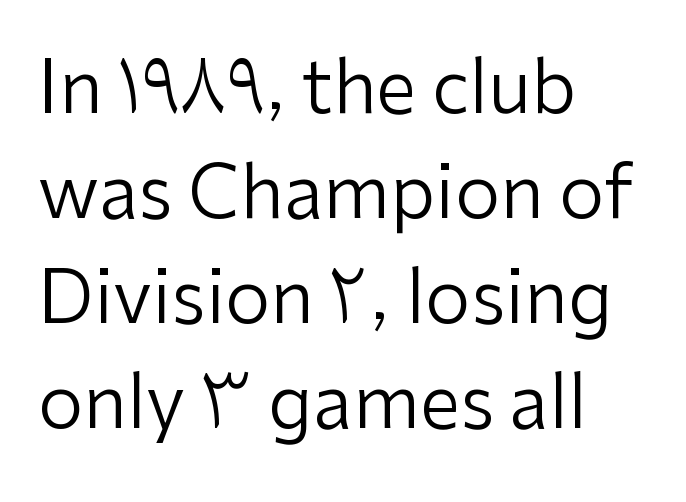
The image shows 73 px regular-weight sans-serif type, upright; set left-aligned, normal line spacing (1.44x), normal letter spacing, not underlined; low stroke contrast and a medium x-height.
